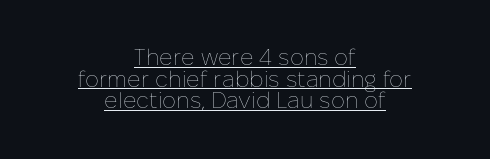
The image shows 22 px text type, upright; set centered, tight line spacing (0.98x), normal letter spacing, underlined.
